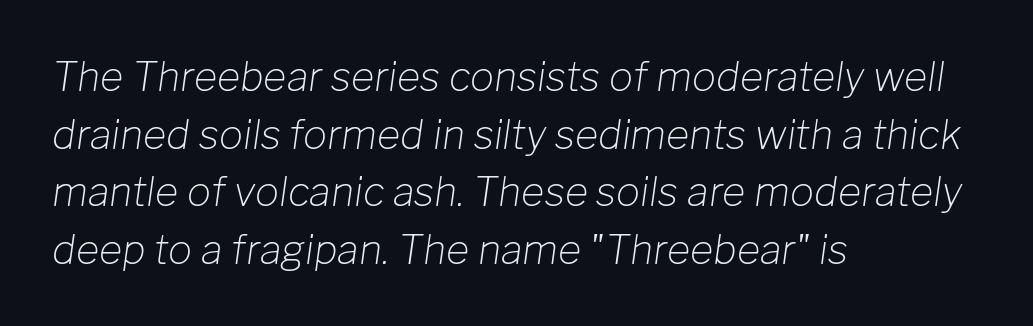
In CSS terms this would be text-align: left. Letter spacing: default. Any mark beneath the type? The region is blank. Students, observe: this is what conventionally led text looks like. The whole block is typeset with a tilt. Looks like regular typesetting: each glyph gets only the width it needs.
